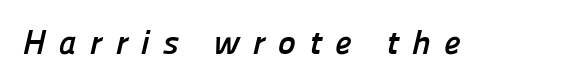
Q: Is the text bold? A: Yes.
Q: Is the typeface a serif or a sans-serif typeface? A: Sans-serif.
Q: Is the text underlined? A: No.
Q: Is the spacing between letters normal or unusually wide? A: Unusually wide.
Q: Width (condensed, normal, or wide)? A: Normal.
Q: Stroke contrast? A: Low.
Q: x-height? A: Medium.
Q: Monospaced? A: No.
